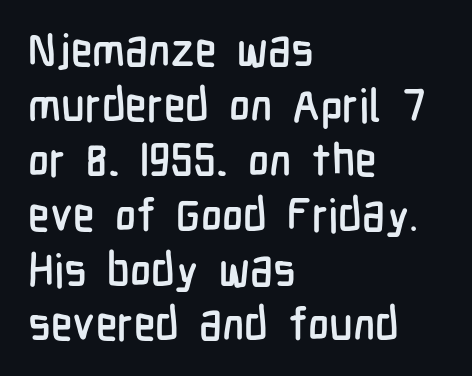
You could call the tracking neutral — neither tight nor loose. Nobody drew a line under any word here. The compositor pushed each line to the left boundary. You can tell from the bare stems that sans-serif type was used. Posture: straight, roman, zero tilt.
